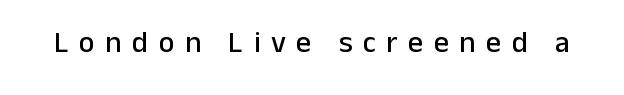
The image shows 30 px sans-serif type, upright; set unusually wide letter spacing (+0.35 em), not underlined; low stroke contrast and a medium x-height.
